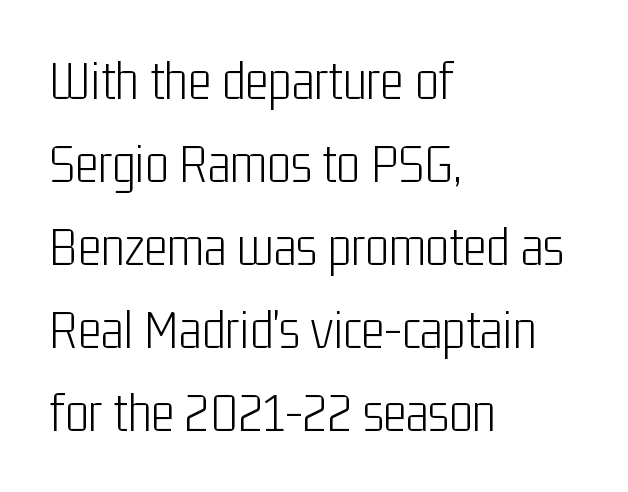
These lines were composed using upright roman letters. The passage shown is not underscored anywhere. The type is set solid horizontally, with unmodified tracking. Weight class: somewhere from thin through regular. The rendering anchors every line to the left-hand side.
